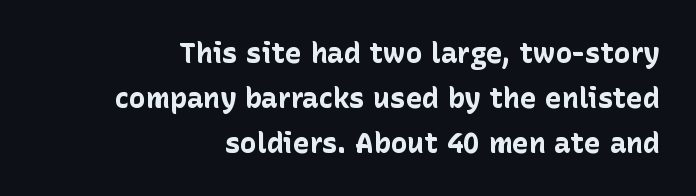
Students, observe: this is what conventionally led text looks like. The typeface chosen for these lines omits serifs. A clean baseline with only descenders dipping below it. Is the type bold? Yes — the strokes are clearly thick and heavy. You could not count columns in this text — the font is proportionally spaced.
